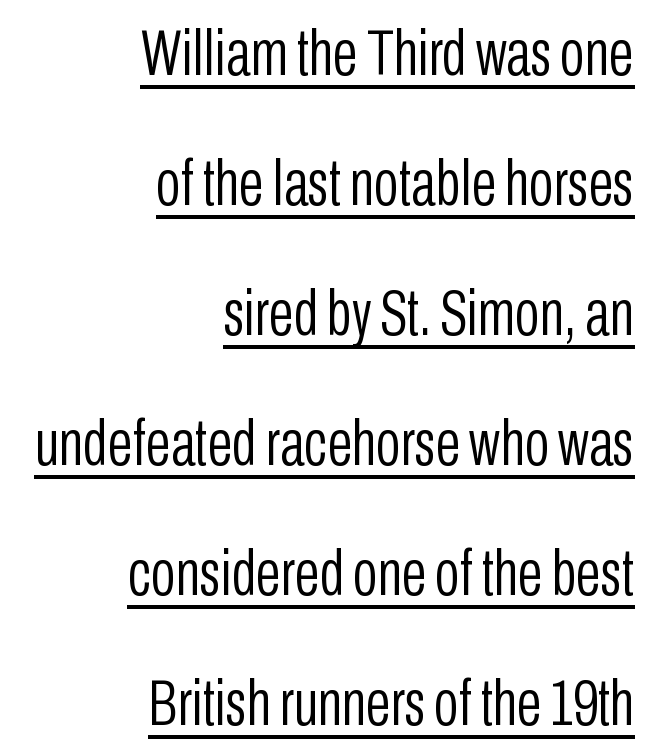
Q: Is the text bold? A: No.
Q: Is the text italic (slanted)? A: No, it is upright.
Q: Is the typeface a serif or a sans-serif typeface? A: Sans-serif.
Q: Is the text underlined? A: Yes.
Q: How is the paragraph aligned? A: Right-aligned.
Q: Is the spacing between letters normal or unusually wide? A: Normal.
Q: Is the spacing between lines tight, normal or loose? A: Loose.
Q: Width (condensed, normal, or wide)? A: Condensed.
Q: Stroke contrast? A: Low.
Q: x-height? A: Medium.
Q: Monospaced? A: No.
